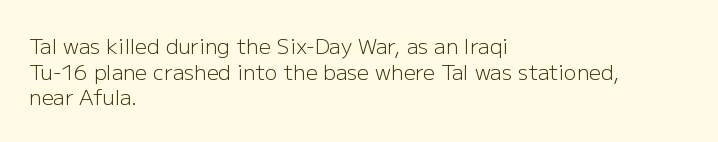
Does extra space separate the letters? No, they use regular spacing. The passage is arranged the way most books set body copy — flush left. The area under the type is left untouched. The face looks like a standard text weight, possibly lighter. Notice how the stems are strictly vertical — no italics here.
